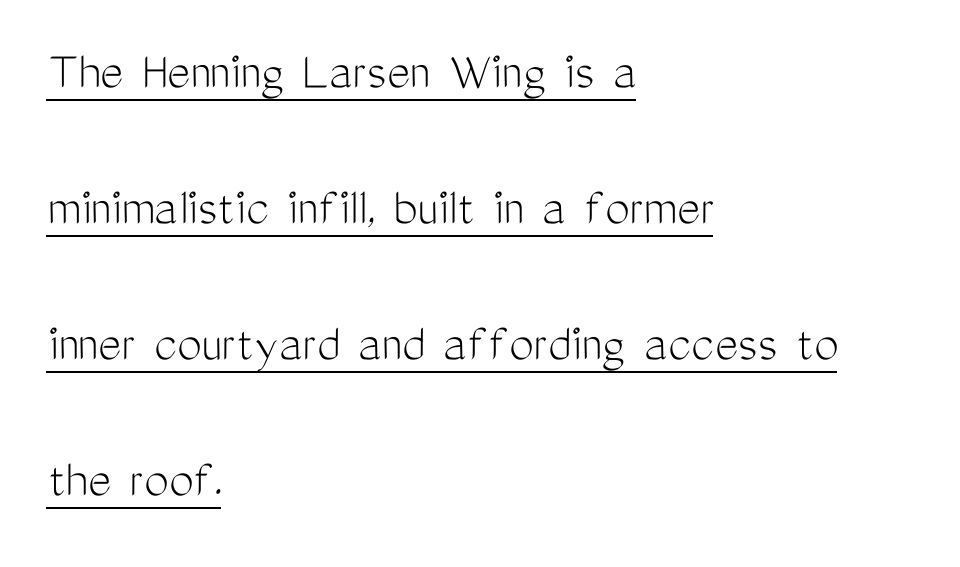
A typesetter would call this proportional, since set widths differ per character. All the whitespace from short lines collects on the right. A typographer would call this underscored text. Nothing unusual about the tracking: characters are spaced as the font intends.
